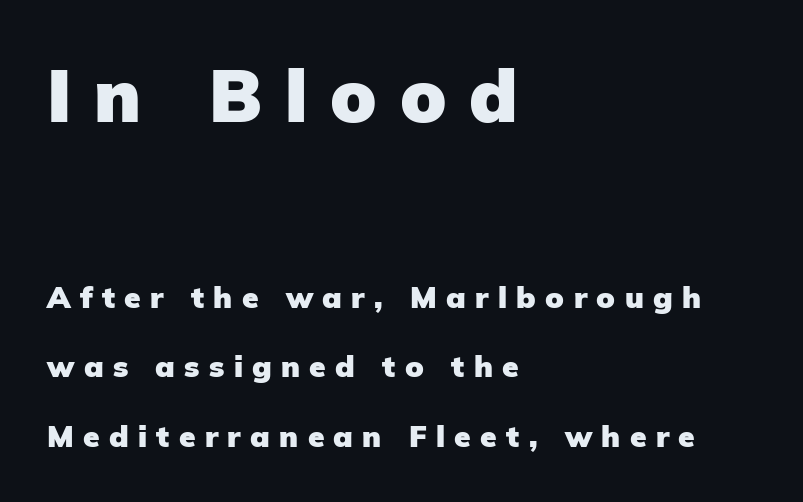
The image shows 74 px heavy sans-serif type, upright; set left-aligned, loose line spacing (2.31x), unusually wide letter spacing (+0.31 em), not underlined; the first (top) block is 2.47x larger; low stroke contrast and a medium x-height.
